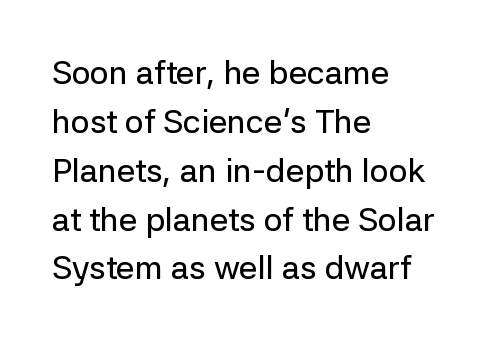
The face used here is rendered with its standard letterfit. The paragraph shown leans on its left margin. Is there any slant? The stems are plumb. Examine the stroke ends and you'll find no serifs. Here the designer chose a conventional face with non-uniform glyph widths. Leading: standard.
